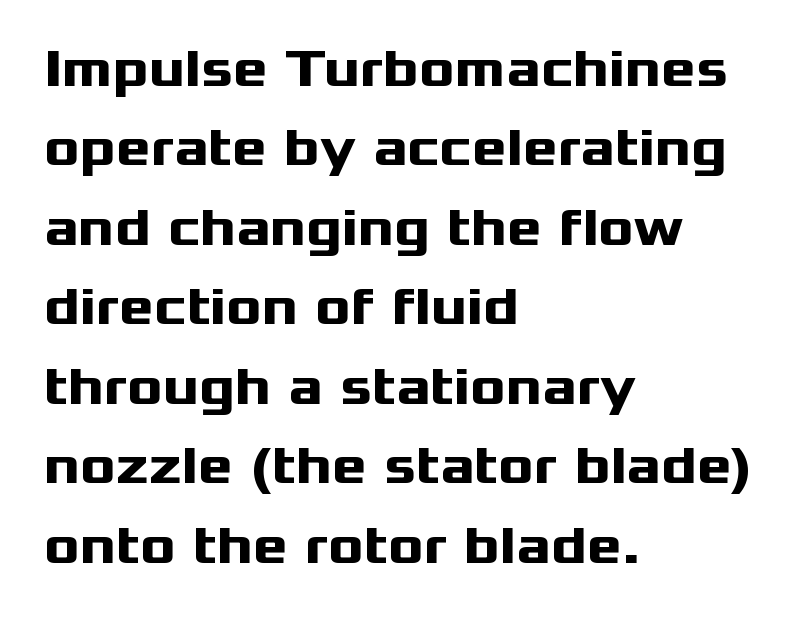
The passage shown stacks its lines at a standard gap. Unmarked baselines from the first word to the last. Compared with a centered layout, this one pins lines to the left instead. The type sits square on the baseline with zero lean. The passage shown is typed in a proportional face where columns would drift.
